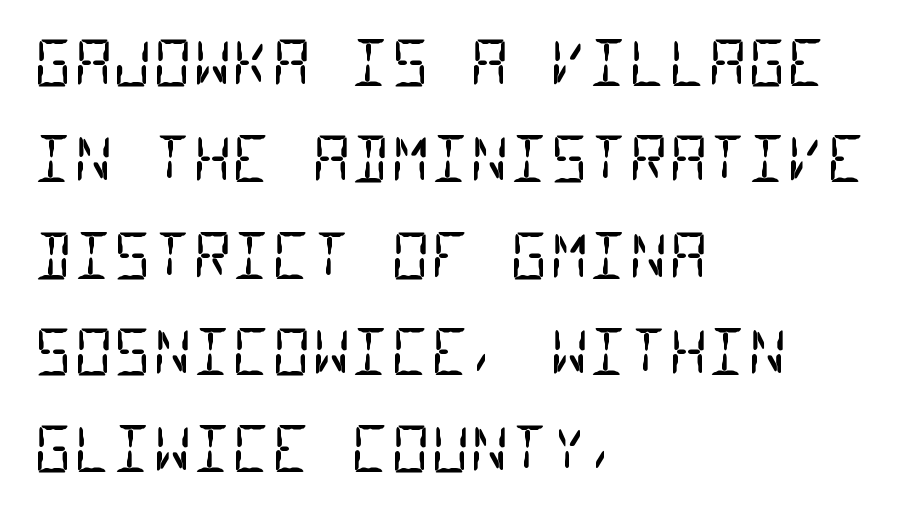
{"serif": "no", "bold": "no", "weight": "regular", "width": "condensed", "stroke_contrast": "low", "x_height": "large", "monospaced": "yes", "underline": "no", "align": "left", "line_spacing": "normal", "line_spacing_ratio": 1.58, "letter_spacing": "normal", "letter_spacing_em": 0.0, "glyph_px": 61}
